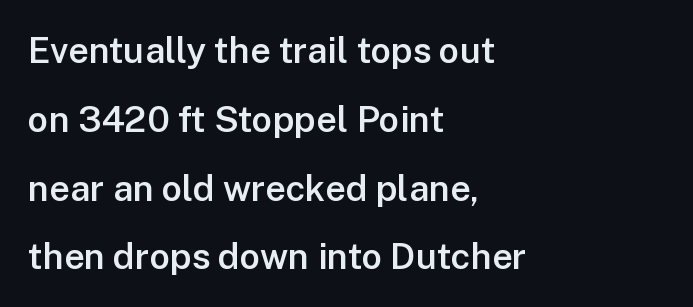
{"serif": "no", "italic": "no", "bold": "semi", "weight": "semibold", "width": "normal", "stroke_contrast": "low", "x_height": "medium", "monospaced": "no", "underline": "no", "align": "left", "line_spacing": "loose", "line_spacing_ratio": 1.91, "letter_spacing": "normal", "letter_spacing_em": 0.0, "glyph_px": 36}
